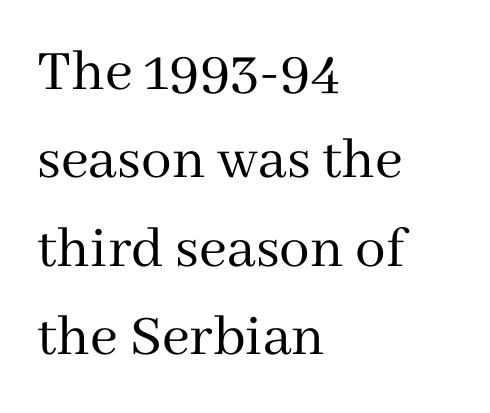
Unmarked baselines from the first word to the last. I'd call this a serif setting — the letters wear small feet. Does extra space separate the letters? No, they use regular spacing. Leftover space on each line is placed entirely after the last word. Successive baselines arrive at the customary interval. The letters advance in unequal steps, a hallmark of proportional type.
